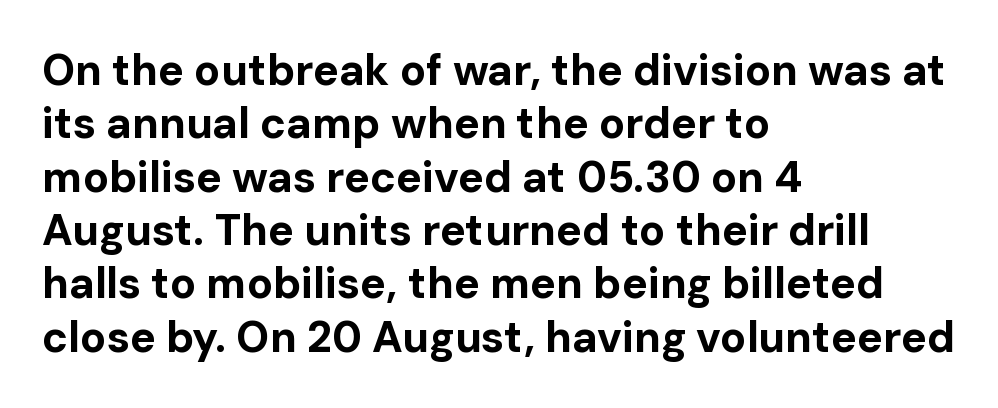
{"serif": "no", "italic": "no", "bold": "yes", "weight": "bold", "width": "normal", "stroke_contrast": "low", "x_height": "medium", "monospaced": "no", "underline": "no", "align": "left", "line_spacing_ratio": 1.24, "letter_spacing": "normal", "letter_spacing_em": 0.0, "glyph_px": 43}
